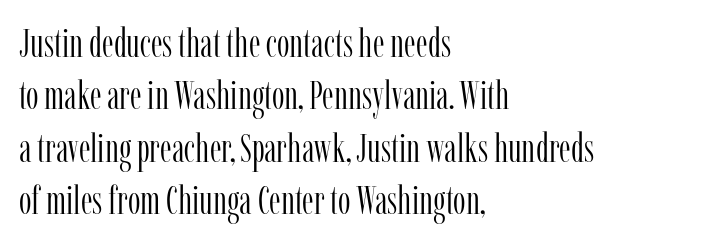
Nope, not italic — everything's standing straight. This rendering employs a face with finishing strokes, i.e., a serif. These lines are rendered in a variable-pitch font. All the whitespace from short lines collects on the right. Stems and bowls with no extra thickness — not bold.
